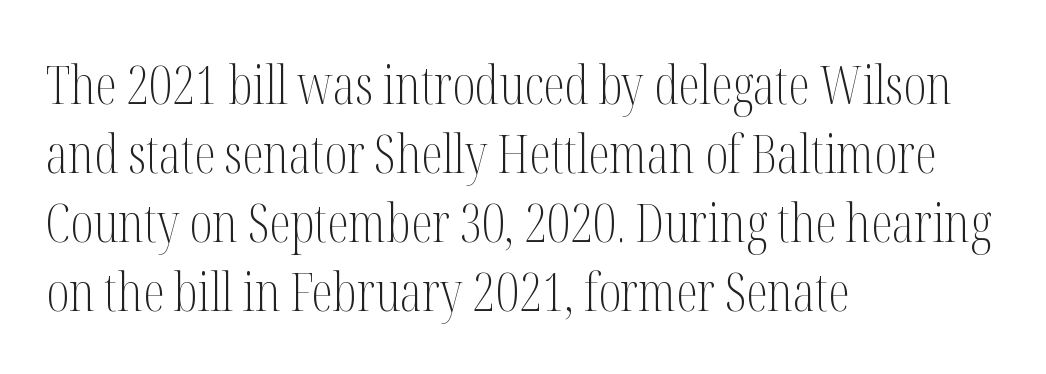
A quiet, ordinary-to-light weight characterises the typeface. To sum up the face: it has serifs. Looks like regular typesetting: each glyph gets only the width it needs. No extra tracking has been applied to these lines. A clean baseline with only descenders dipping below it.
